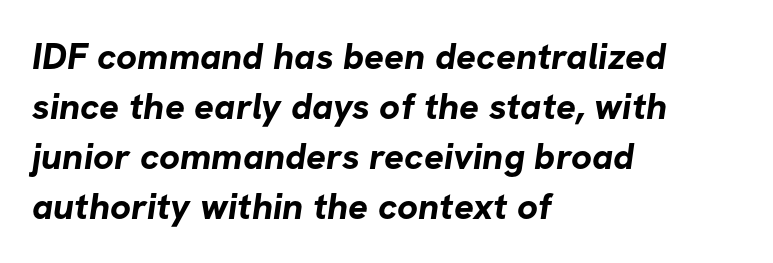
The rendering uses natural spacing where letterforms have individual widths. Nothing sits at the stroke ends, so this counts as sans-serif. Letter spacing: default. This is heavy type, rendered in bold. Horizontally, the lines are justified to the leading edge only. The passage shown is not underscored anywhere.
